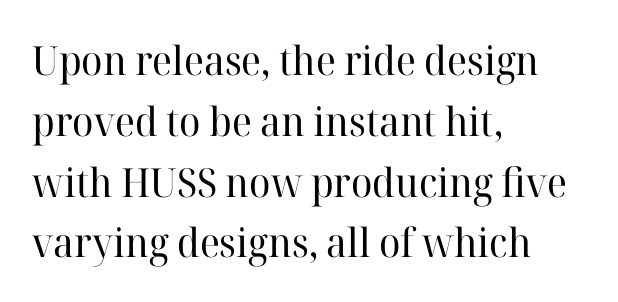
The image shows 40 px regular-weight serif type, upright; set left-aligned, normal line spacing (1.52x), normal letter spacing, not underlined; high stroke contrast and a medium x-height.
